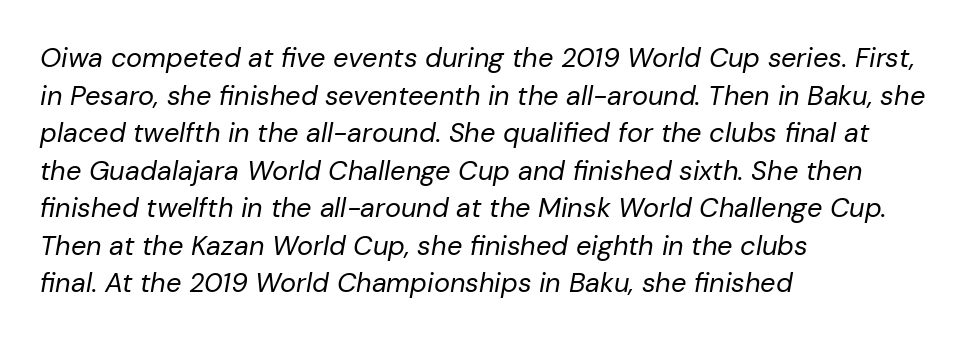
Visually the block forms a straight wall on the left and a jagged coastline on the right. The space beneath each line is pristine and unruled. Nothing unusual about the tracking: characters are spaced as the font intends. Caption: face not bold, strokes unweighted. There's an unmistakable incline to the writing here. Regarding leading, the lines here are spaced in the standard way.
